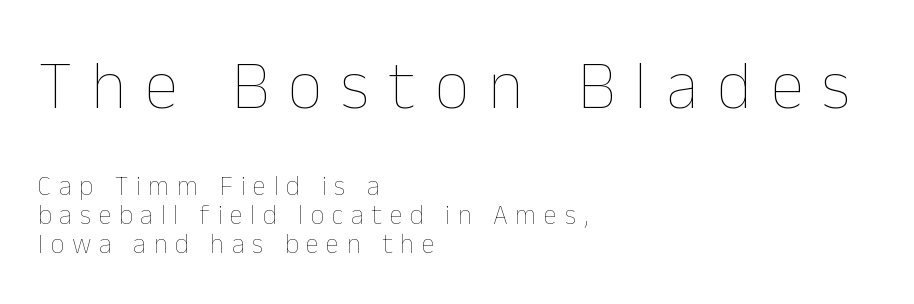
{"italic": "no", "bold": "no", "weight": "thin", "width": "normal", "stroke_contrast": "low", "x_height": "medium", "monospaced": "no", "underline": "no", "align": "left", "line_spacing": "tight", "line_spacing_ratio": 1.09, "letter_spacing": "wide", "letter_spacing_em": 0.28, "larger_block": "first", "size_ratio": 2.52, "glyph_px": 68}
